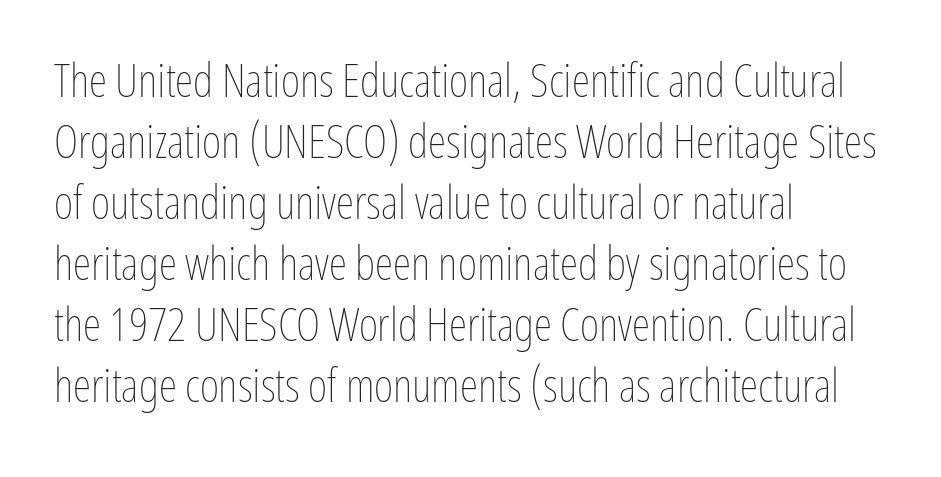
{"italic": "no", "bold": "no", "weight": "thin", "width": "condensed", "stroke_contrast": "low", "x_height": "medium", "monospaced": "no", "underline": "no", "align": "left", "line_spacing": "normal", "line_spacing_ratio": 1.3, "letter_spacing": "normal", "letter_spacing_em": 0.0, "glyph_px": 47}
